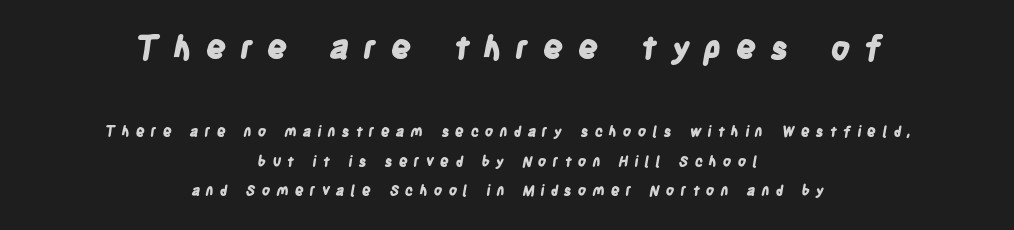
Q: Is the text bold? A: Yes.
Q: Is the typeface a serif or a sans-serif typeface? A: Sans-serif.
Q: Is the text underlined? A: No.
Q: How is the paragraph aligned? A: Centered.
Q: Is the spacing between letters normal or unusually wide? A: Unusually wide.
Q: Is the spacing between lines tight, normal or loose? A: Loose.
Q: Which block of text is set in a larger size, the first (top) or the second (bottom)? A: The first (top) one.
Q: Width (condensed, normal, or wide)? A: Condensed.
Q: Stroke contrast? A: Low.
Q: x-height? A: Large.
Q: Monospaced? A: No.
